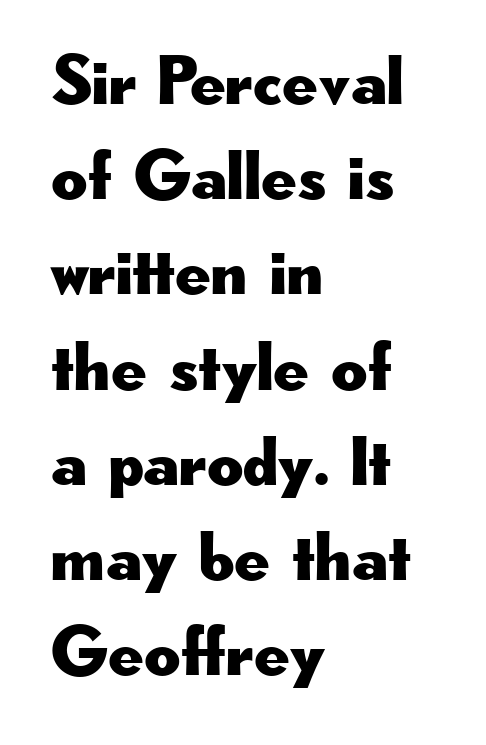
The image shows 70 px wide sans-serif type, upright; set left-aligned, normal line spacing (1.36x), normal letter spacing, not underlined; low stroke contrast and a small x-height.
